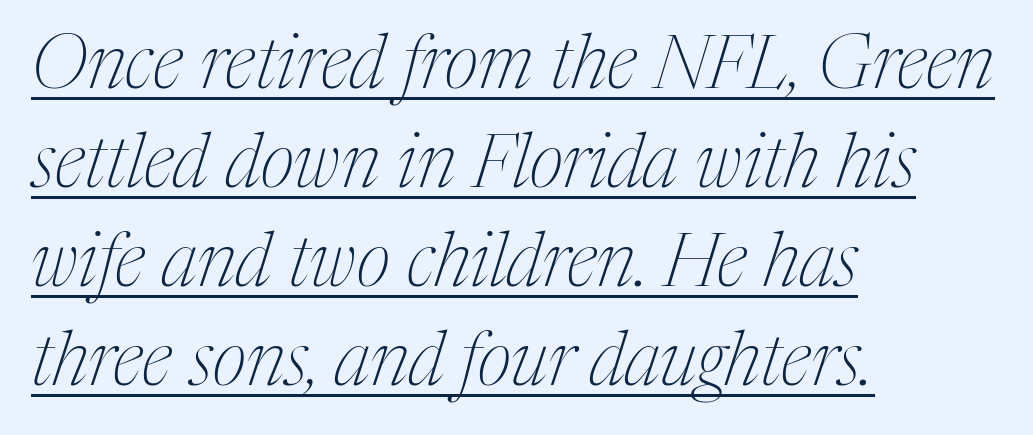
The font's italic variant was chosen for this text. A typesetter would call this proportional, since set widths differ per character. Notice how a bar underscores the lettering throughout. Regarding serifs, this sample has them. Inter-character spacing is left at the font's built-in metrics. A typesetter would call this leading conventional body-copy spacing.
